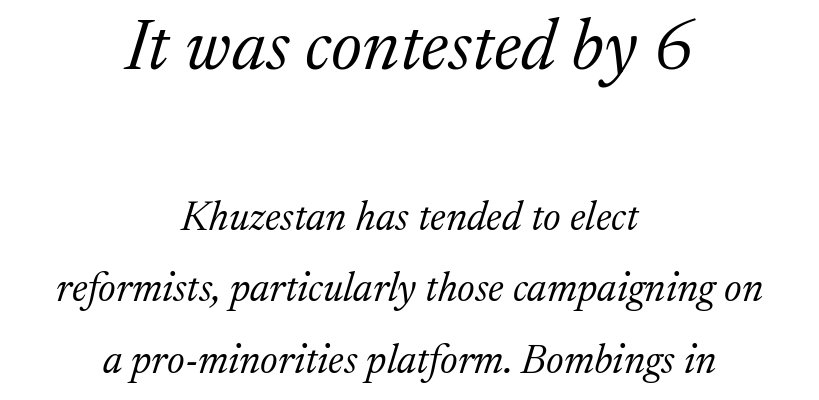
The image shows 72 px light serif type, italic (leaning right); set centered, line spacing 1.74x, normal letter spacing, not underlined; the first (top) block is 1.76x larger; medium stroke contrast and a medium x-height.
